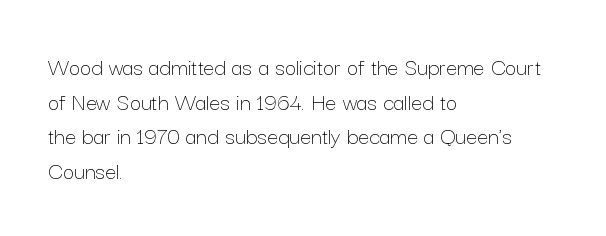
Q: Is the text bold? A: No.
Q: Is the text italic (slanted)? A: No, it is upright.
Q: Is the text underlined? A: No.
Q: How is the paragraph aligned? A: Left-aligned.
Q: Is the spacing between letters normal or unusually wide? A: Normal.
Q: Is the spacing between lines tight, normal or loose? A: Normal.
